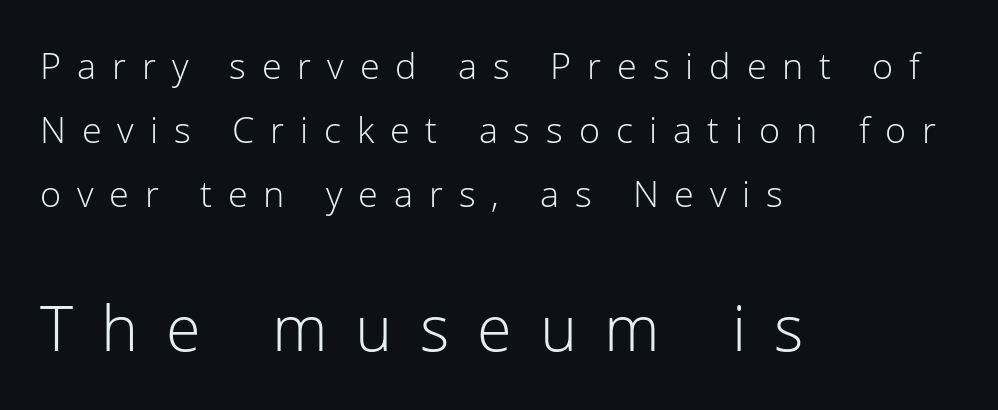
The image shows 63 px light sans-serif type, upright; set left-aligned, line spacing 1.78x, unusually wide letter spacing (+0.44 em), not underlined; the second (bottom) block is 1.75x larger; low stroke contrast and a medium x-height.
